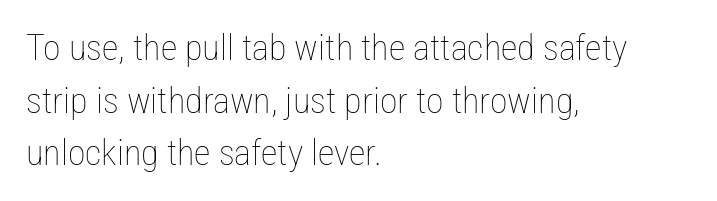
No heavy texture on the line: the type isn't bold. Short and long lines alike share a common starting point at left. Decoration check: the copy has no underline. Compared with typical paragraphs, the rows here are spaced about the same.
